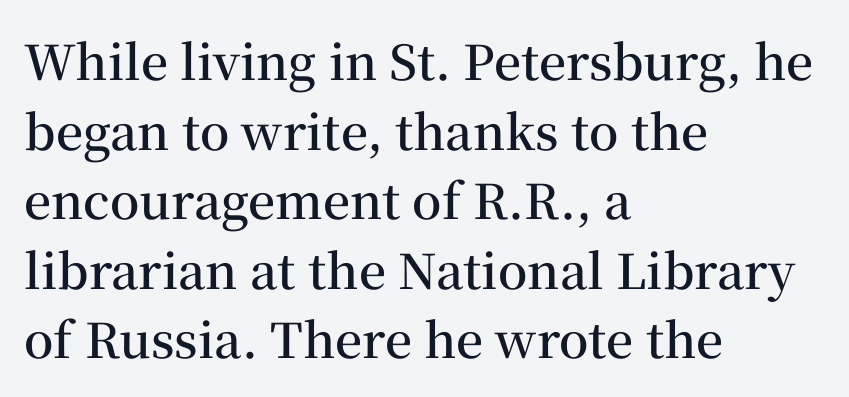
Q: Is the text bold? A: Semi-bold.
Q: Is the text italic (slanted)? A: No, it is upright.
Q: Is the typeface a serif or a sans-serif typeface? A: Serif.
Q: Is the text underlined? A: No.
Q: How is the paragraph aligned? A: Left-aligned.
Q: Is the spacing between letters normal or unusually wide? A: Normal.
Q: Is the spacing between lines tight, normal or loose? A: Normal.
Q: Width (condensed, normal, or wide)? A: Normal.
Q: Stroke contrast? A: Medium.
Q: x-height? A: Medium.
Q: Monospaced? A: No.
